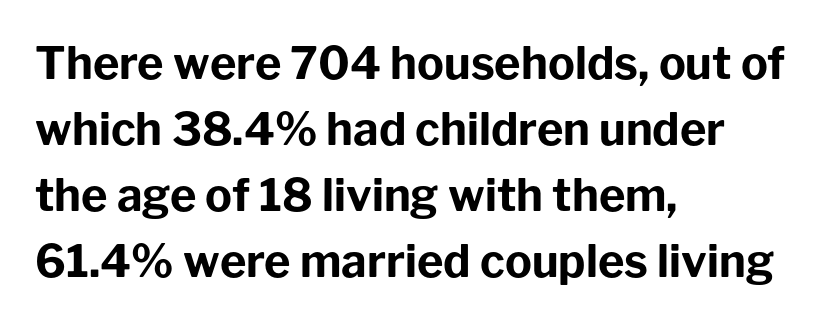
The image shows 45 px bold sans-serif type, upright; set left-aligned, normal line spacing (1.47x), normal letter spacing, not underlined; low stroke contrast and a medium x-height.
